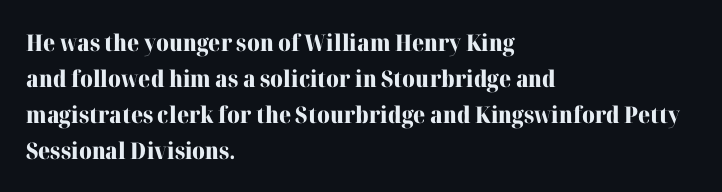
Q: Is the text bold? A: Yes.
Q: Is the text italic (slanted)? A: No, it is upright.
Q: Is the text underlined? A: No.
Q: How is the paragraph aligned? A: Left-aligned.
Q: Is the spacing between letters normal or unusually wide? A: Normal.
Q: Is the spacing between lines tight, normal or loose? A: Normal.
